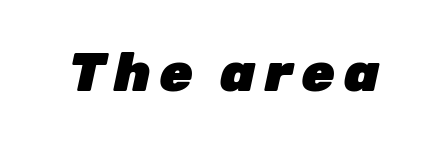
Q: Is the text bold? A: Yes.
Q: Is the text italic (slanted)? A: Yes, it leans right by about 12 degrees.
Q: Is the text underlined? A: No.
Q: Width (condensed, normal, or wide)? A: Normal.
Q: Stroke contrast? A: Low.
Q: x-height? A: Medium.
Q: Monospaced? A: No.
